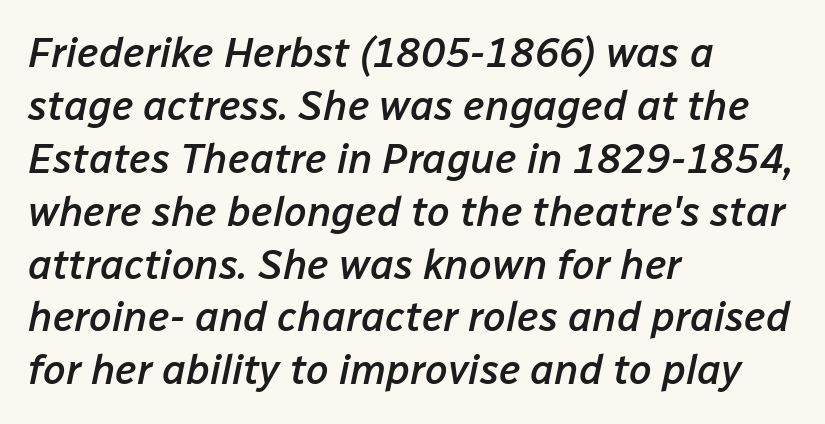
The image shows 41 px semibold type, italic (leaning right); set left-aligned, normal line spacing (1.29x), normal letter spacing, not underlined; low stroke contrast and a medium x-height.
